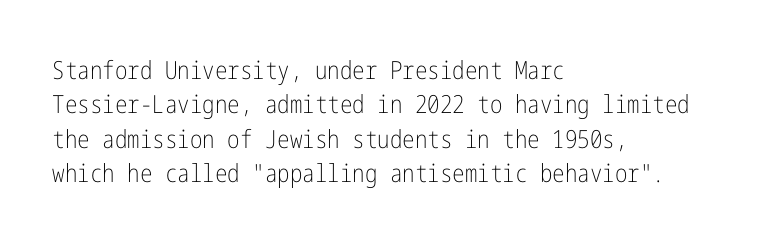
Spacing between characters is what you'd get straight out of the box. The passage shown is not underscored anywhere. The lines in this sample share a left origin and differ only in where they stop. The lines sit at an ordinary, default distance from one another. Is the type heavy? It reads as light-to-regular instead.
